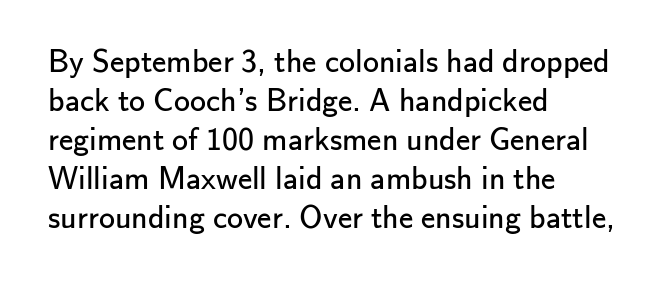
The image shows 32 px regular-weight sans-serif type, upright; set left-aligned, line spacing 1.22x, normal letter spacing, not underlined; low stroke contrast and a small x-height.
